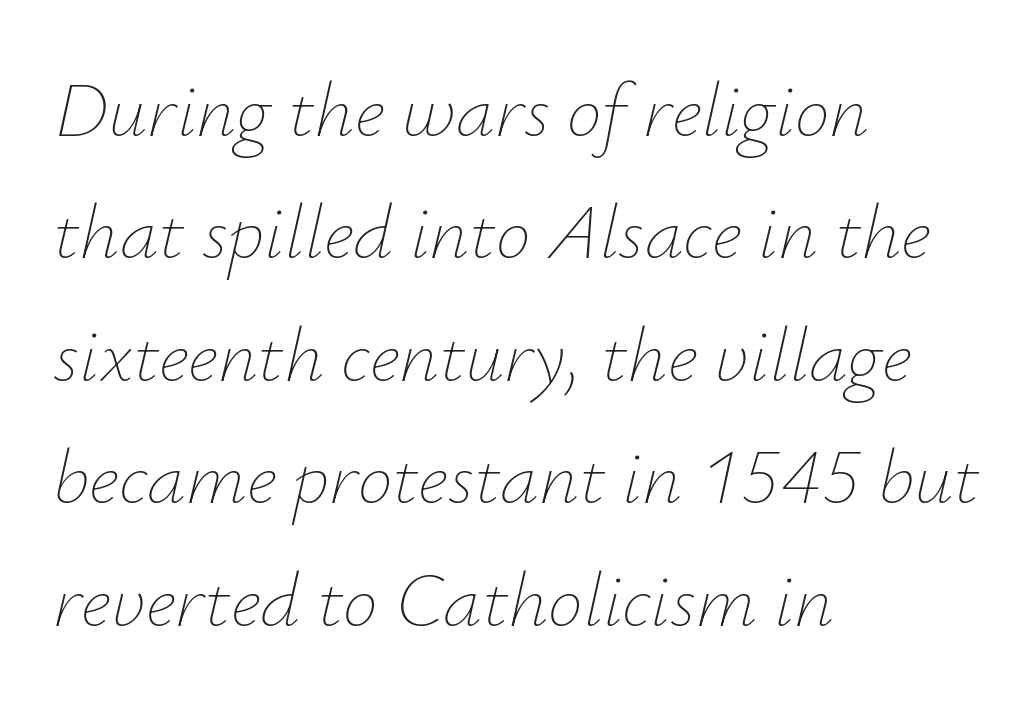
{"italic": "yes", "lean": "right", "slant_degrees": 12, "bold": "no", "weight": "thin", "width": "normal", "stroke_contrast": "low", "x_height": "small", "monospaced": "no", "underline": "no", "align": "left", "line_spacing": "normal", "line_spacing_ratio": 1.57, "letter_spacing": "normal", "letter_spacing_em": 0.0, "glyph_px": 78}
